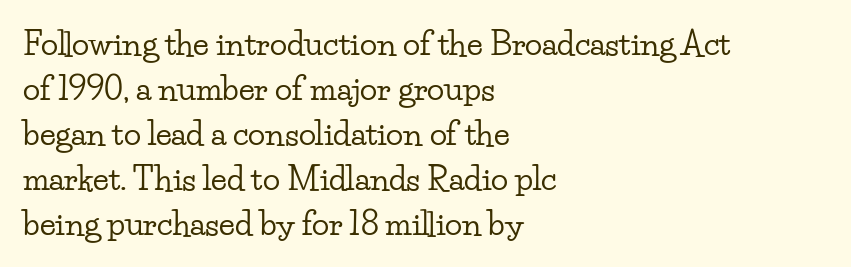
{"serif": "yes", "italic": "no", "width": "wide", "stroke_contrast": "low", "x_height": "small", "monospaced": "no", "underline": "no", "align": "left", "line_spacing": "normal", "line_spacing_ratio": 1.41, "letter_spacing": "normal", "letter_spacing_em": 0.0, "glyph_px": 32}
